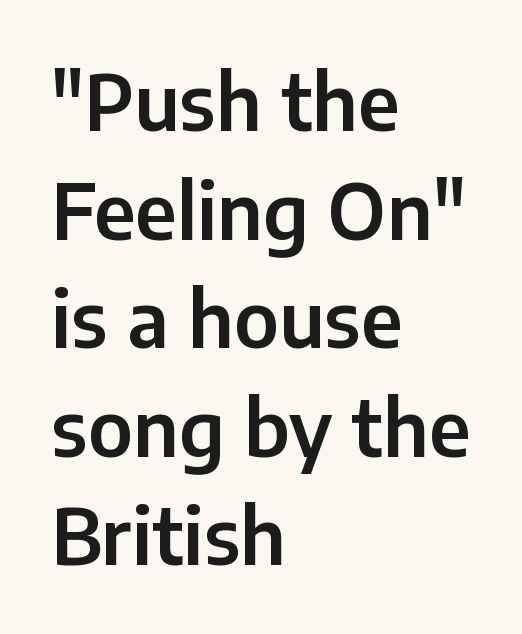
Vertical strokes here are truly vertical. Descenders hang freely into open space. A student would call this left alignment; a typographer would say flush left, rag right. To sum up the face: it is a sans, with no serifs.
